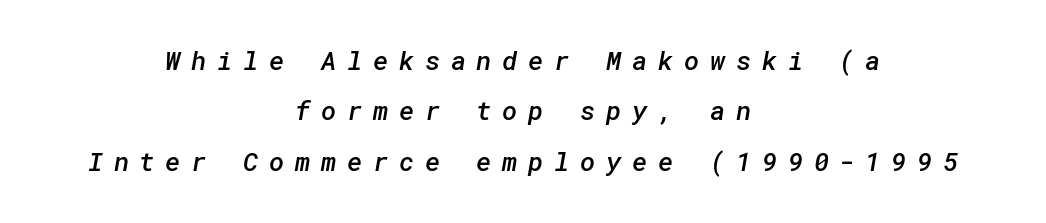
This is the in-between weight designers call semibold or demi. The glyphs are unaccompanied by any horizontal stroke below them. Does the copy run flush right? No — it is centered line by line. Honestly, the letter spacing is so wide it's the main thing you notice. Students, observe: this is what heavily led, spacious text looks like.
